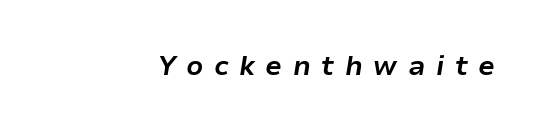
The image shows 27 px bold type, italic (leaning right); set unusually wide letter spacing (+0.39 em), not underlined.
